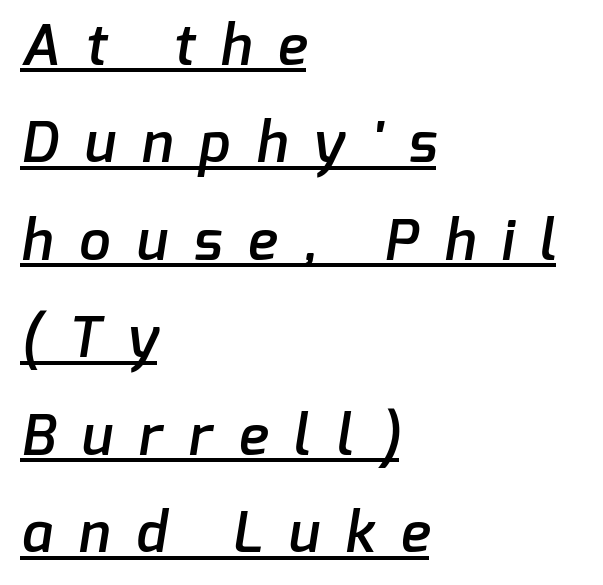
Q: Is the text bold? A: Semi-bold.
Q: Is the typeface a serif or a sans-serif typeface? A: Sans-serif.
Q: Is the text underlined? A: Yes.
Q: How is the paragraph aligned? A: Left-aligned.
Q: Is the spacing between letters normal or unusually wide? A: Unusually wide.
Q: Width (condensed, normal, or wide)? A: Normal.
Q: Stroke contrast? A: Low.
Q: x-height? A: Medium.
Q: Monospaced? A: No.
